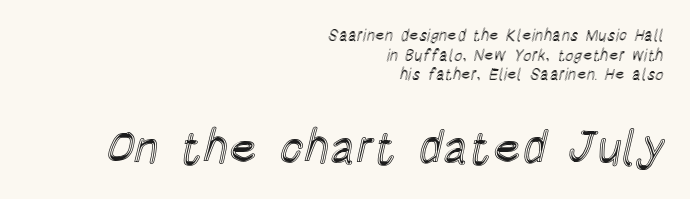
Q: Is the text italic (slanted)? A: Yes.
Q: Is the text underlined? A: No.
Q: How is the paragraph aligned? A: Right-aligned.
Q: Is the spacing between letters normal or unusually wide? A: Normal.
Q: Which block of text is set in a larger size, the first (top) or the second (bottom)? A: The second (bottom) one.
Q: Width (condensed, normal, or wide)? A: Condensed.
Q: x-height? A: Large.
Q: Monospaced? A: No.
